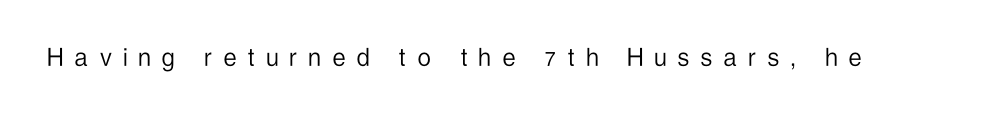
{"serif": "no", "italic": "no", "bold": "no", "weight": "light", "width": "condensed", "stroke_contrast": "low", "x_height": "medium", "monospaced": "no", "underline": "no", "letter_spacing": "wide", "letter_spacing_em": 0.41, "glyph_px": 29}
